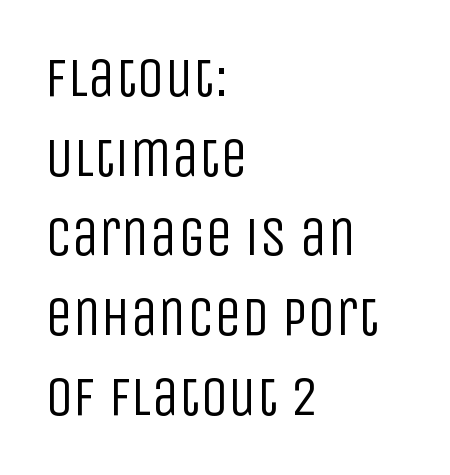
Q: Is the text bold? A: No.
Q: Is the text italic (slanted)? A: No, it is upright.
Q: Is the typeface a serif or a sans-serif typeface? A: Sans-serif.
Q: Is the text underlined? A: No.
Q: How is the paragraph aligned? A: Left-aligned.
Q: Is the spacing between letters normal or unusually wide? A: Normal.
Q: Is the spacing between lines tight, normal or loose? A: Normal.
Q: Width (condensed, normal, or wide)? A: Condensed.
Q: Stroke contrast? A: Low.
Q: x-height? A: Large.
Q: Monospaced? A: No.
